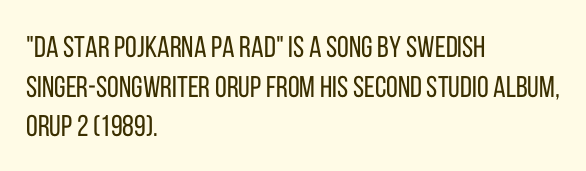
The image shows 30 px regular-weight, condensed sans-serif type, upright; set left-aligned, normal line spacing (1.32x), normal letter spacing, not underlined; low stroke contrast and a large x-height.
